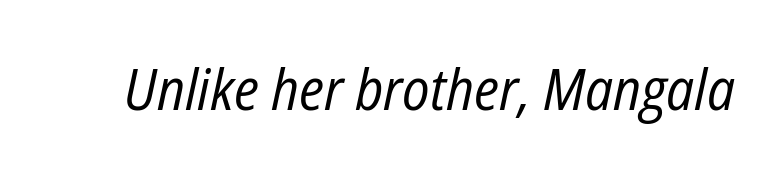
The glyphs look as if they've been sheared to an angle. The weight tops out at a normal text grade. Varying glyph widths throughout — classic text-font behaviour. Look at the tracking — it's just the regular setting, nothing added.
